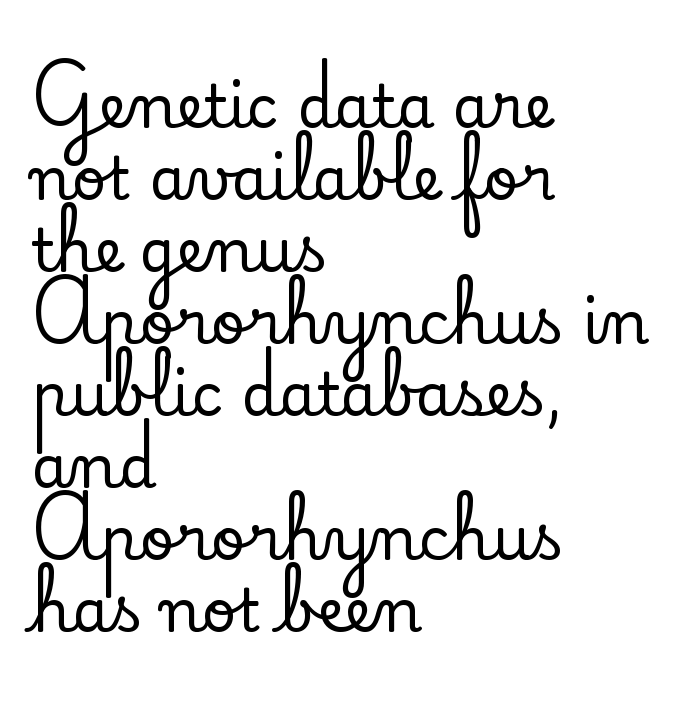
The words here are not underlined. The passage shown is typeset with a serif family. The specimen reads as upright at a glance. Inter-character spacing is left at the font's built-in metrics. The letters advance in unequal steps, a hallmark of proportional type. Caption: multi-line text, flush left, ragged right.
